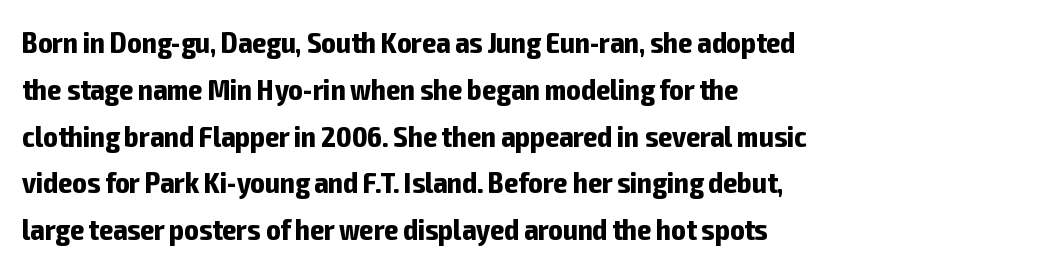
The words here are not underlined. These lines carry a lot of weight — the face is fully bold. Does the lettering tilt? It doesn't — this is upright. Proportional: the letters do not fall into vertical columns. Students, observe: this is what conventionally led text looks like. Observe the absence of serifs on each vertical stroke in this sample.
